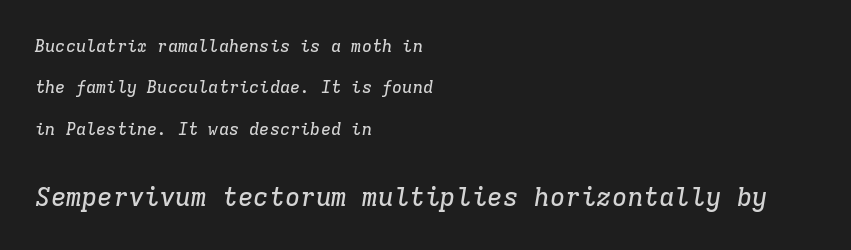
{"italic": "yes", "lean": "right", "slant_degrees": 9, "underline": "no", "align": "left", "line_spacing": "loose", "line_spacing_ratio": 2.44, "letter_spacing": "normal", "letter_spacing_em": 0.0, "larger_block": "second", "size_ratio": 1.53, "glyph_px": 26}
